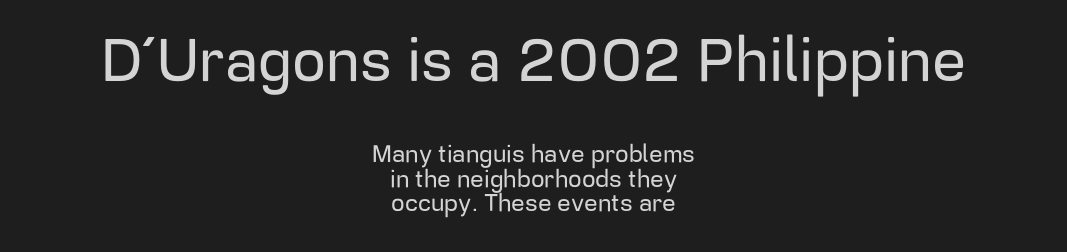
The image shows 60 px sans-serif type, upright; set centered, tight line spacing (1.02x), normal letter spacing, not underlined; the first (top) block is 2.5x larger; low stroke contrast and a medium x-height.
